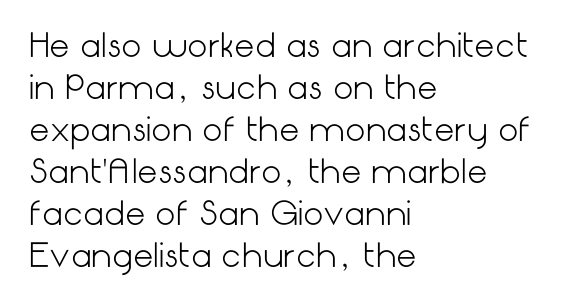
Q: Is the text bold? A: No.
Q: Is the text italic (slanted)? A: No, it is upright.
Q: Is the typeface a serif or a sans-serif typeface? A: Sans-serif.
Q: Is the text underlined? A: No.
Q: How is the paragraph aligned? A: Left-aligned.
Q: Is the spacing between letters normal or unusually wide? A: Normal.
Q: Is the spacing between lines tight, normal or loose? A: Normal.
Q: Width (condensed, normal, or wide)? A: Normal.
Q: Stroke contrast? A: Low.
Q: x-height? A: Medium.
